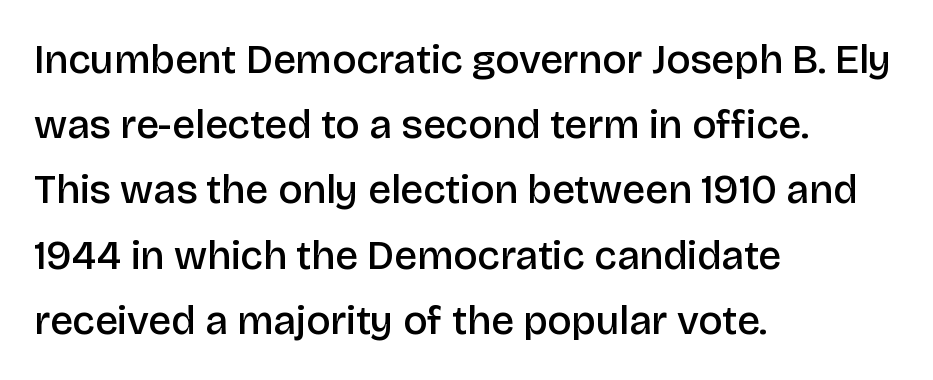
The font's upright variant was chosen for this text. The passage is arranged the way most books set body copy — flush left. The lines sit at an ordinary, default distance from one another. The passage shown is typed in a proportional face where columns would drift.
